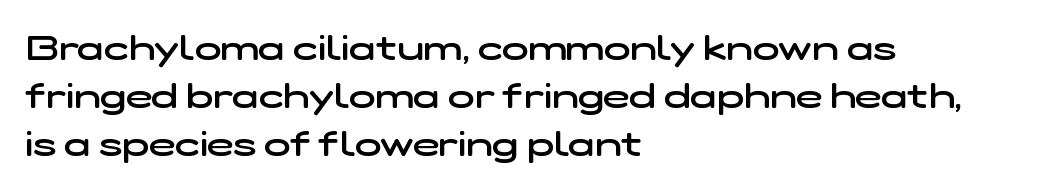
Q: Is the text bold? A: Semi-bold.
Q: Is the typeface a serif or a sans-serif typeface? A: Sans-serif.
Q: Is the text underlined? A: No.
Q: How is the paragraph aligned? A: Left-aligned.
Q: Is the spacing between letters normal or unusually wide? A: Normal.
Q: Is the spacing between lines tight, normal or loose? A: Normal.
Q: Width (condensed, normal, or wide)? A: Wide.
Q: Stroke contrast? A: Low.
Q: x-height? A: Medium.
Q: Monospaced? A: No.
